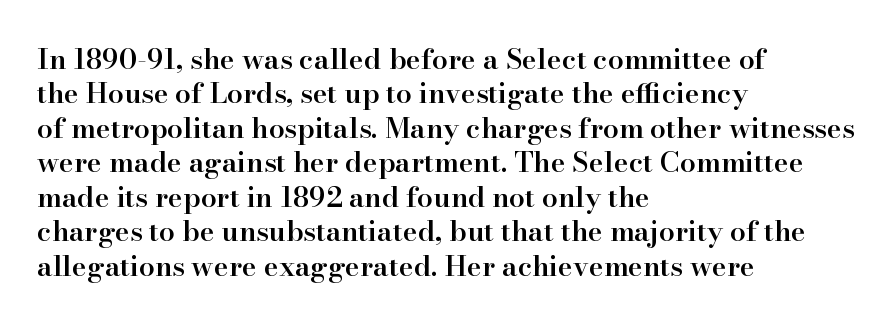
{"serif": "yes", "italic": "no", "bold": "semi", "weight": "semibold", "width": "normal", "stroke_contrast": "high", "x_height": "small", "monospaced": "no", "underline": "no", "align": "left", "line_spacing_ratio": 1.23, "letter_spacing": "normal", "letter_spacing_em": 0.0, "glyph_px": 28}
